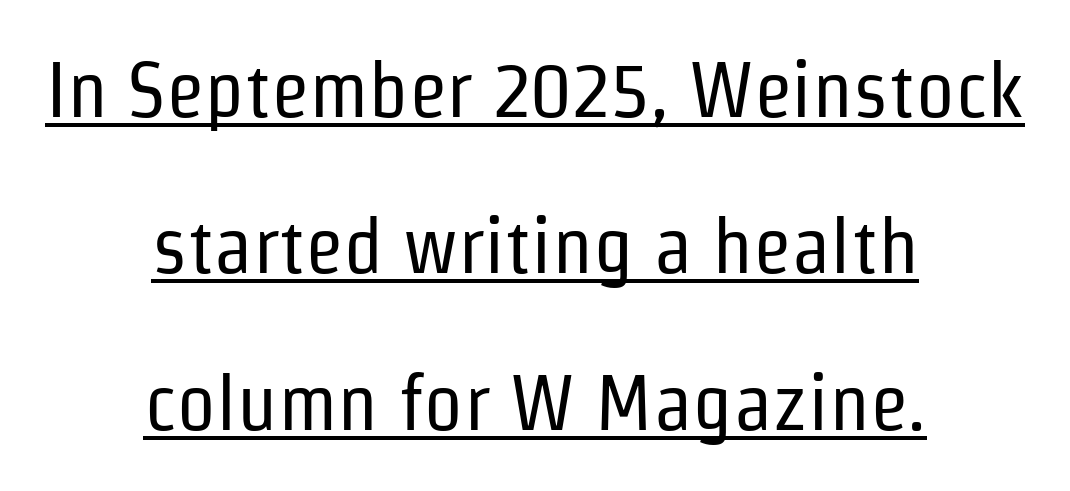
Widely set lines give the paragraph a tall, airy silhouette. Notice how a bar underscores the lettering throughout. The type sits square on the baseline with zero lean. The passage is arranged like a title page — every line centered. The letterforms sit shoulder to shoulder at normal distance.
